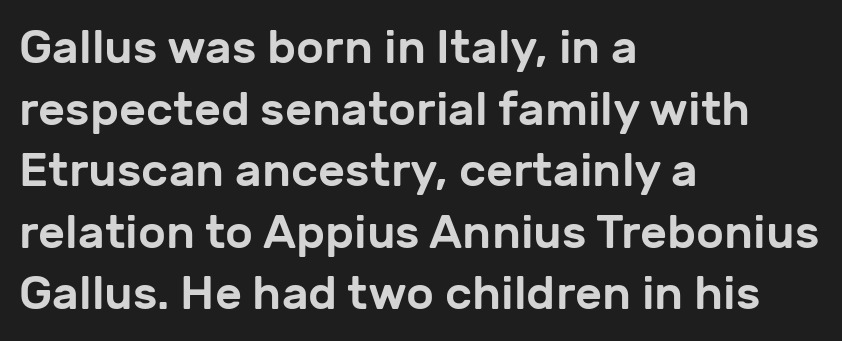
Q: Is the text italic (slanted)? A: No, it is upright.
Q: Is the typeface a serif or a sans-serif typeface? A: Sans-serif.
Q: Is the text underlined? A: No.
Q: How is the paragraph aligned? A: Left-aligned.
Q: Is the spacing between letters normal or unusually wide? A: Normal.
Q: Is the spacing between lines tight, normal or loose? A: Normal.
Q: Width (condensed, normal, or wide)? A: Normal.
Q: Stroke contrast? A: Low.
Q: x-height? A: Medium.
Q: Monospaced? A: No.
